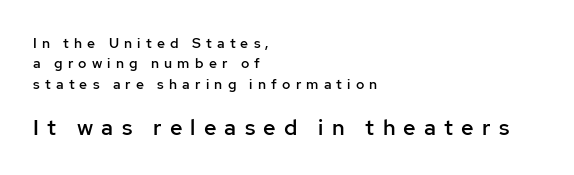
Q: Is the text bold? A: Semi-bold.
Q: Is the text italic (slanted)? A: No, it is upright.
Q: Is the text underlined? A: No.
Q: How is the paragraph aligned? A: Left-aligned.
Q: Is the spacing between letters normal or unusually wide? A: Unusually wide.
Q: Is the spacing between lines tight, normal or loose? A: Normal.
Q: Which block of text is set in a larger size, the first (top) or the second (bottom)? A: The second (bottom) one.
